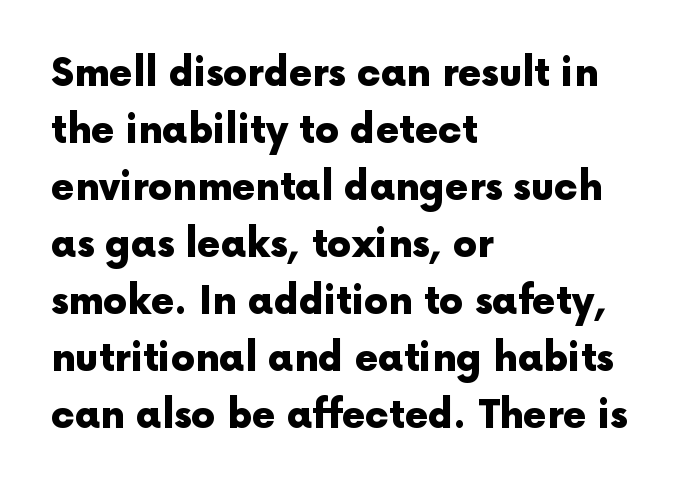
The image shows 38 px heavy sans-serif type, upright; set left-aligned, normal line spacing (1.5x), normal letter spacing, not underlined; a medium x-height.
